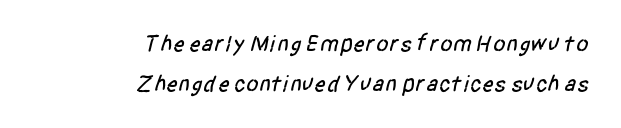
Q: Is the text underlined? A: No.
Q: How is the paragraph aligned? A: Right-aligned.
Q: Is the spacing between letters normal or unusually wide? A: Normal.
